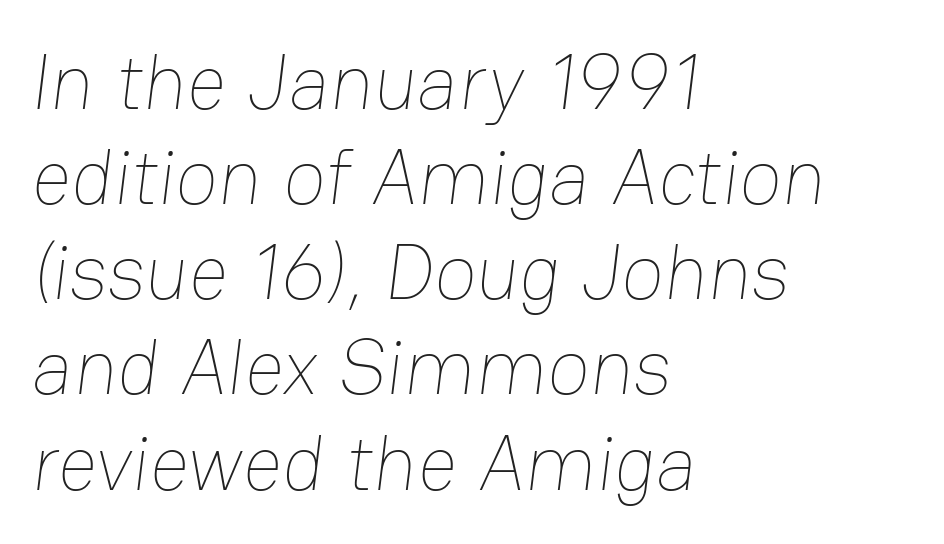
Compared with a typical body face, this is equally light or lighter still. How are the letters spaced? Ordinarily, with no added tracking. The words here are not underlined. The face used here is proportionally spaced, like ordinary book or web type.
